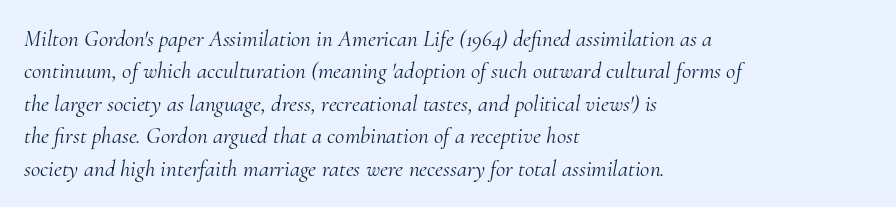
The image shows 23 px text type, italic (leaning right); set left-aligned, normal line spacing (1.41x), normal letter spacing, not underlined.
